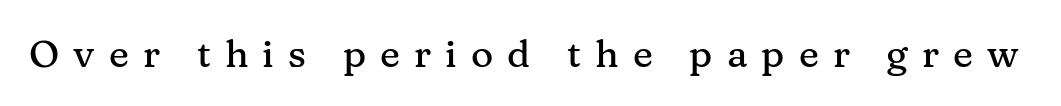
Q: Is the text italic (slanted)? A: No, it is upright.
Q: Is the typeface a serif or a sans-serif typeface? A: Serif.
Q: Is the text underlined? A: No.
Q: Is the spacing between letters normal or unusually wide? A: Unusually wide.
Q: Width (condensed, normal, or wide)? A: Normal.
Q: Stroke contrast? A: Medium.
Q: x-height? A: Medium.
Q: Monospaced? A: No.
